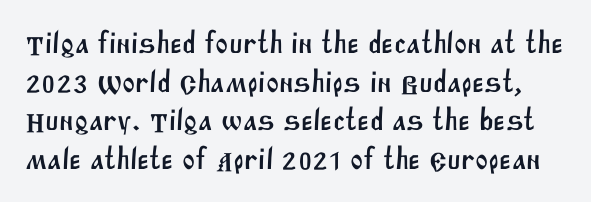
The image shows 31 px sans-serif type; set normal line spacing (1.25x), normal letter spacing, not underlined; medium stroke contrast and a large x-height.
